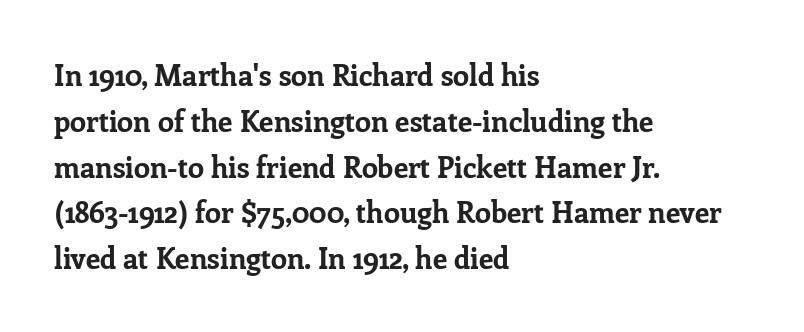
The type family on display is of the serif kind. The horizontal fit of the characters is conventional and even. The rendering uses natural spacing where letterforms have individual widths. Plain, unruled lines of type. Evenly set lines give the paragraph a standard silhouette. Is the block centered? No — it sits flush against the left margin.
